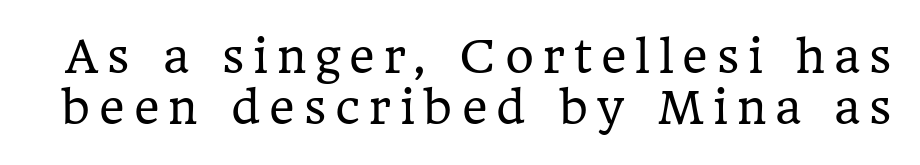
A roman cut, with each character standing at attention. Here the designer chose a conventional face with non-uniform glyph widths. Short note: letters widely spaced. The block of text is dense from top to bottom, with scant space between rows. Is the type heavy? It reads as light-to-regular instead. The glyphs in this specimen are seriffed.
